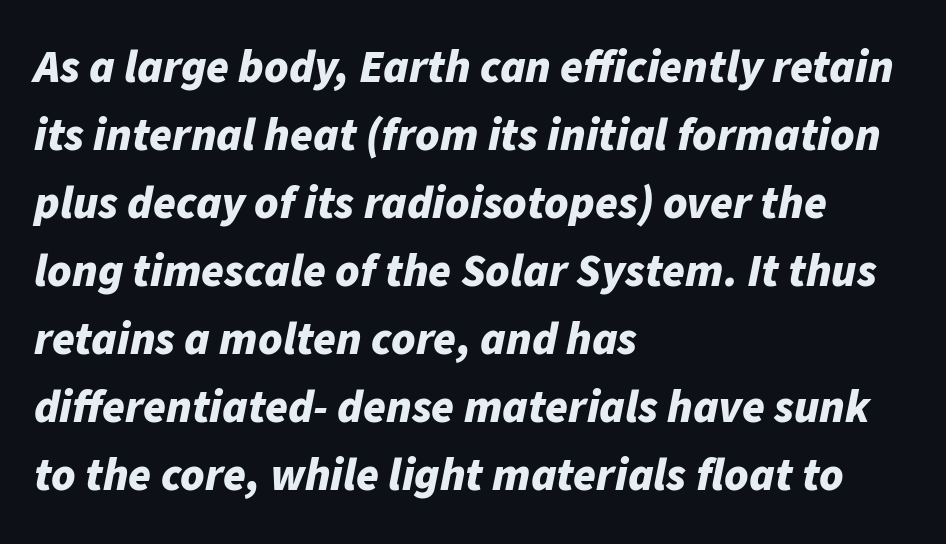
Q: Is the text bold? A: Yes.
Q: Is the text italic (slanted)? A: Yes, it leans right by about 11 degrees.
Q: Is the text underlined? A: No.
Q: How is the paragraph aligned? A: Left-aligned.
Q: Is the spacing between letters normal or unusually wide? A: Normal.
Q: Is the spacing between lines tight, normal or loose? A: Normal.
Q: Width (condensed, normal, or wide)? A: Normal.
Q: Stroke contrast? A: Low.
Q: x-height? A: Medium.
Q: Monospaced? A: No.
